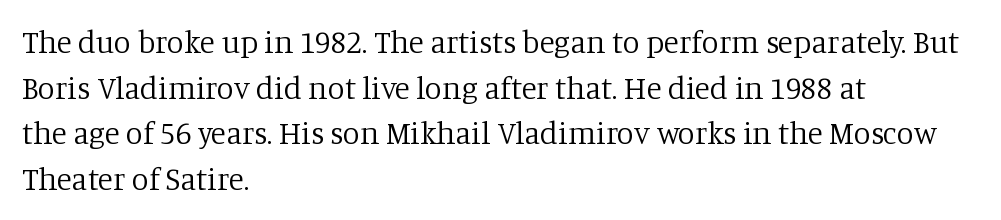
Q: Is the text bold? A: No.
Q: Is the text italic (slanted)? A: No, it is upright.
Q: Is the typeface a serif or a sans-serif typeface? A: Serif.
Q: Is the text underlined? A: No.
Q: How is the paragraph aligned? A: Left-aligned.
Q: Is the spacing between letters normal or unusually wide? A: Normal.
Q: Is the spacing between lines tight, normal or loose? A: Normal.
Q: Width (condensed, normal, or wide)? A: Normal.
Q: Stroke contrast? A: Low.
Q: x-height? A: Large.
Q: Monospaced? A: No.
